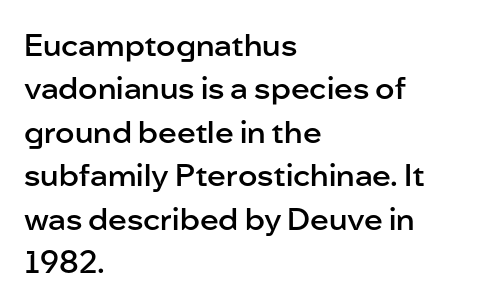
Leading matches the norm, producing a regular column. Left-aligned paragraph, ragged on the right. These lines are composed in type without serifs. Beneath every word, the page is bare. Letter spacing: default.
